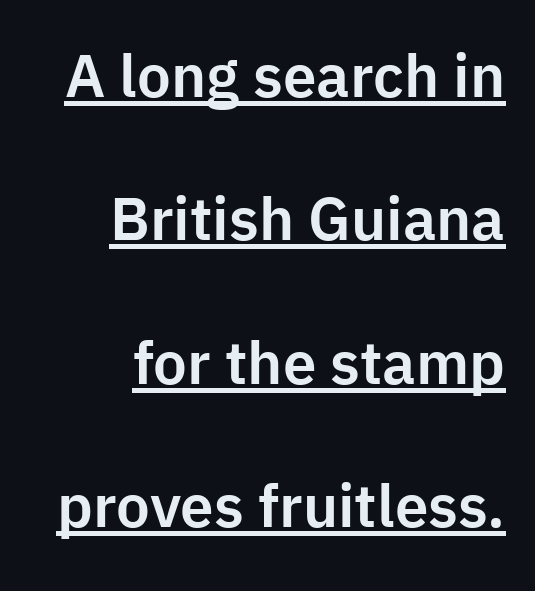
Is this a fixed-width face? No — the glyphs have proportional, varying widths. The axis of the letterforms is exactly vertical. The tracking reads as untouched default to a designer's eye. The passage is arranged like a letterhead date or caption credit — flush right. This sample trades compactness for vertical openness between lines. A typesetter would label this face a sans.
